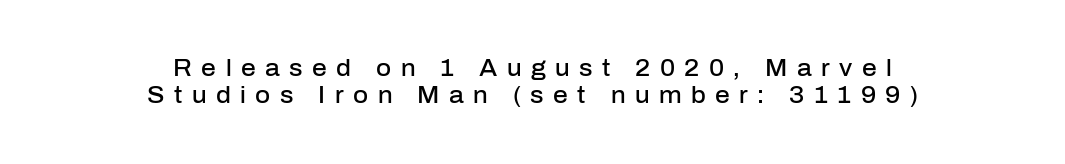
The paragraph has two soft edges and a firm central axis. The baseline area is clear. This sample uses an upright cut, with every glyph sitting square on the baseline. Emphasis by weight is partial: semibold.
